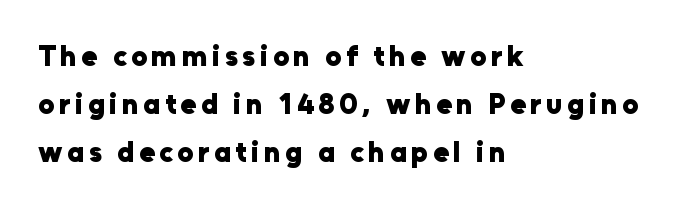
Notice how descenders clear the ascenders below comfortably — that's standard leading. The specimen omits any rule beneath the text block's lines. A student would call this left alignment; a typographer would say flush left, rag right. The typeface chosen for these lines omits serifs.
